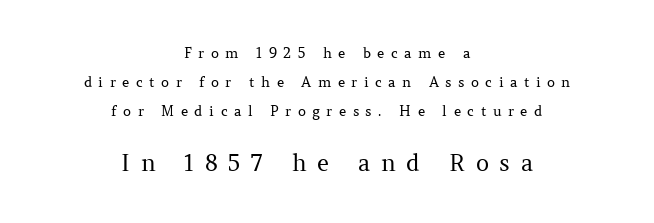
Unmarked baselines from the first word to the last. The block of text is sparse from top to bottom, with ample space between rows. Caption: multi-line text, centered on the measure. The emphasis by scale lands on block number two, below. If you drew a line through each stem, it would be perfectly vertical.
